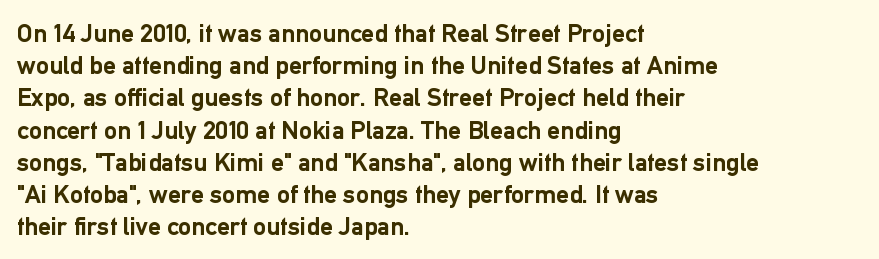
{"italic": "no", "bold": "yes", "underline": "no", "align": "left", "line_spacing_ratio": 1.24, "letter_spacing": "normal", "letter_spacing_em": 0.0, "glyph_px": 26}
